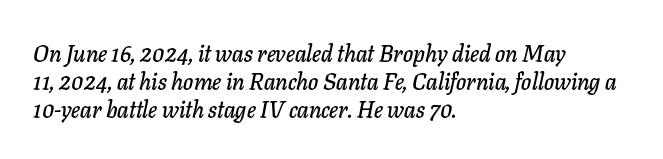
The image shows 23 px text type, italic (leaning right); set left-aligned, line spacing 1.22x, normal letter spacing, not underlined.
